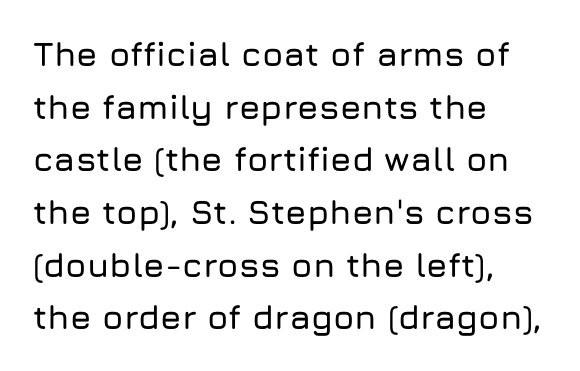
Q: Is the text italic (slanted)? A: No, it is upright.
Q: Is the typeface a serif or a sans-serif typeface? A: Sans-serif.
Q: Is the text underlined? A: No.
Q: How is the paragraph aligned? A: Left-aligned.
Q: Is the spacing between letters normal or unusually wide? A: Normal.
Q: Is the spacing between lines tight, normal or loose? A: Normal.
Q: Width (condensed, normal, or wide)? A: Normal.
Q: Stroke contrast? A: Low.
Q: x-height? A: Medium.
Q: Monospaced? A: No.
